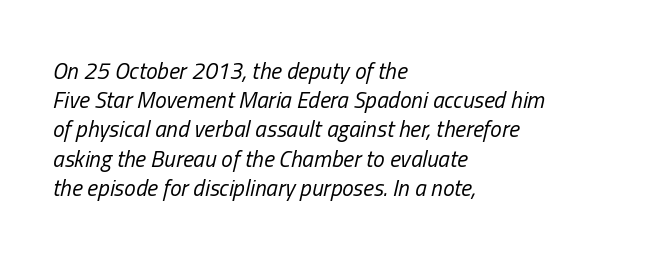
The image shows 23 px text type, italic (leaning right); set left-aligned, normal line spacing (1.27x), normal letter spacing, not underlined.
